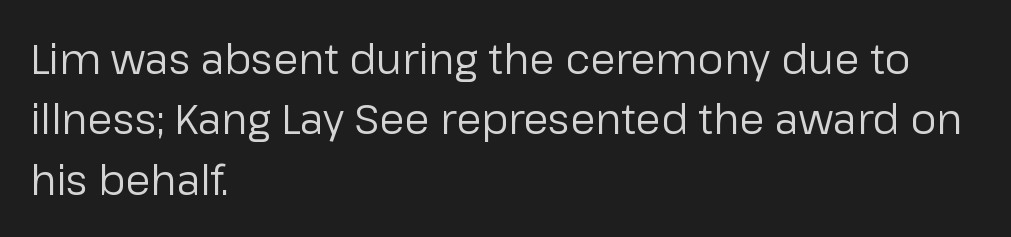
Vertical strokes here are truly vertical. Decoration check: the copy has no underline. The line-height multiplier appears to be the usual default. Each word holds together tightly as a unit, with standard inter-letter gaps.
